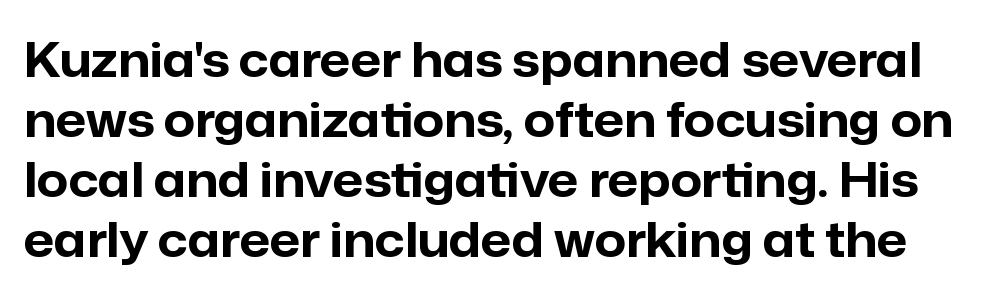
What kind of face is this? One without serifs — a sans. The letters advance in unequal steps, a hallmark of proportional type. Underlining? Definitely not there. Words appear dense and cohesive because spacing is normal. Honestly, the row spacing looks completely unremarkable. Tall strokes in this sample are plumb rather than angled.
